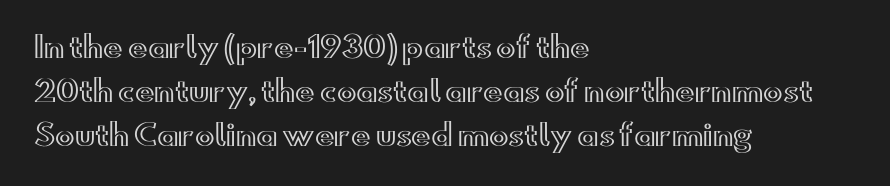
The lines are quadded left. Style check: upright. The letters advance in unequal steps, a hallmark of proportional type. The type is set solid horizontally, with unmodified tracking. Regarding leading, the lines here are spaced in the standard way.
